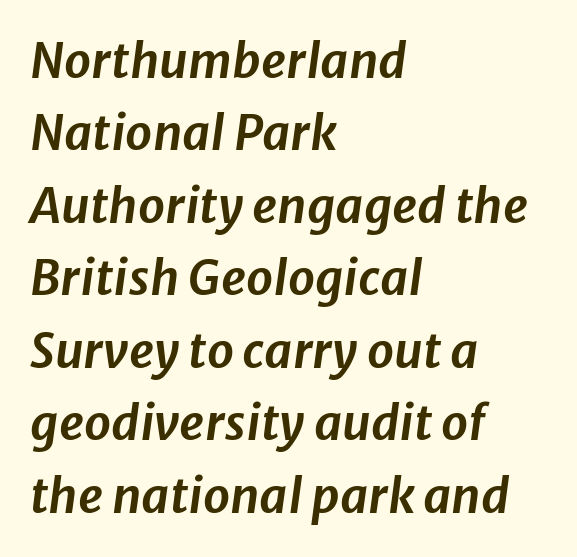
{"italic": "yes", "lean": "right", "slant_degrees": 8, "width": "normal", "stroke_contrast": "low", "x_height": "medium", "monospaced": "no", "underline": "no", "align": "left", "line_spacing": "normal", "line_spacing_ratio": 1.51, "letter_spacing": "normal", "letter_spacing_em": 0.0, "glyph_px": 48}
